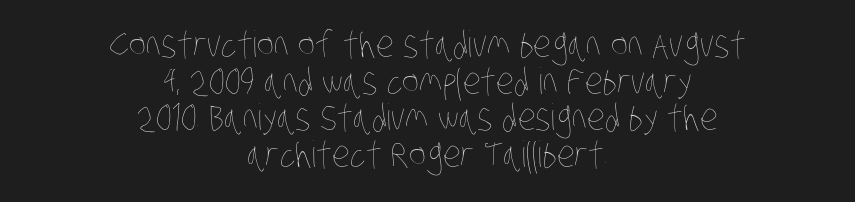
{"bold": "no", "weight": "thin", "width": "condensed", "stroke_contrast": "low", "x_height": "large", "monospaced": "no", "underline": "no", "align": "center", "line_spacing": "tight", "line_spacing_ratio": 1.02, "letter_spacing": "normal", "letter_spacing_em": 0.0, "glyph_px": 36}
